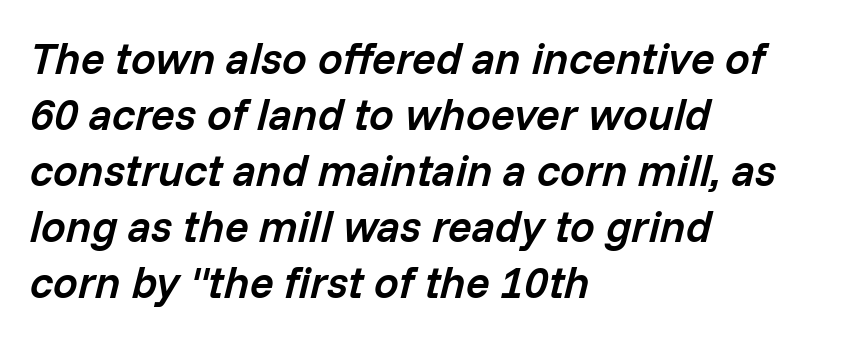
Q: Is the text bold? A: Semi-bold.
Q: Is the text italic (slanted)? A: Yes, it leans right by about 14 degrees.
Q: Is the text underlined? A: No.
Q: How is the paragraph aligned? A: Left-aligned.
Q: Is the spacing between letters normal or unusually wide? A: Normal.
Q: Is the spacing between lines tight, normal or loose? A: Normal.
Q: Width (condensed, normal, or wide)? A: Normal.
Q: Stroke contrast? A: Low.
Q: x-height? A: Medium.
Q: Monospaced? A: No.
